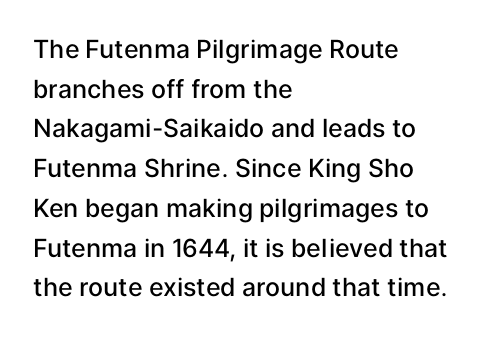
Q: Is the text bold? A: Semi-bold.
Q: Is the text italic (slanted)? A: No, it is upright.
Q: Is the text underlined? A: No.
Q: How is the paragraph aligned? A: Left-aligned.
Q: Is the spacing between letters normal or unusually wide? A: Normal.
Q: Is the spacing between lines tight, normal or loose? A: Normal.
